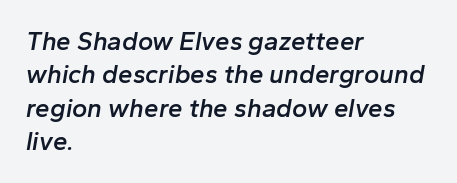
Q: Is the text bold? A: Semi-bold.
Q: Is the text italic (slanted)? A: Yes, it leans right by about 10 degrees.
Q: Is the text underlined? A: No.
Q: How is the paragraph aligned? A: Left-aligned.
Q: Is the spacing between letters normal or unusually wide? A: Normal.
Q: Is the spacing between lines tight, normal or loose? A: Normal.
